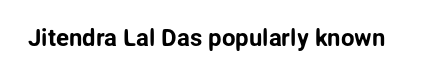
The image shows 24 px text type, upright; set normal letter spacing, not underlined.
